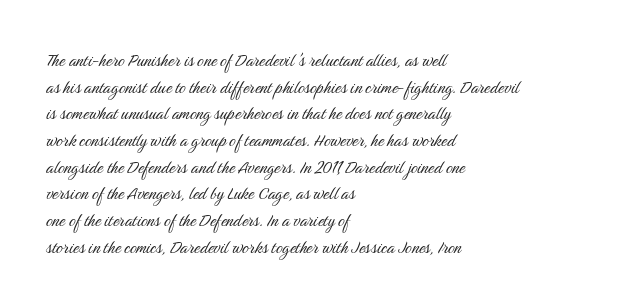
Summary of weight: not heavy and not bold. The vertical gap from one line to the next is medium. The type is set solid horizontally, with unmodified tracking. The paragraph shown leans on its left margin. The gap between lines stays unmarked.
